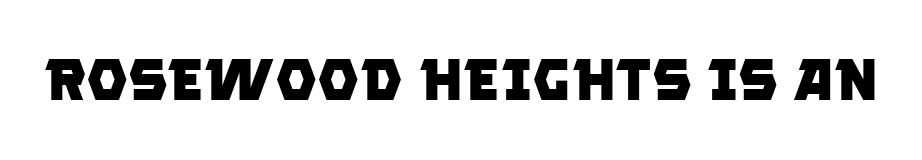
Q: Is the text bold? A: Yes.
Q: Is the typeface a serif or a sans-serif typeface? A: Sans-serif.
Q: Is the text underlined? A: No.
Q: Is the spacing between letters normal or unusually wide? A: Normal.
Q: Width (condensed, normal, or wide)? A: Normal.
Q: Stroke contrast? A: Low.
Q: x-height? A: Large.
Q: Monospaced? A: No.
